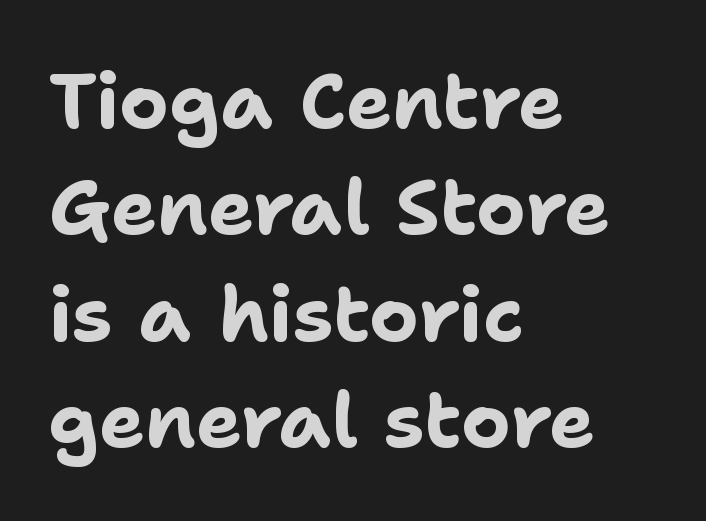
{"serif": "no", "italic": "no", "bold": "yes", "weight": "bold", "width": "normal", "stroke_contrast": "low", "x_height": "medium", "monospaced": "no", "underline": "no", "align": "left", "line_spacing": "normal", "line_spacing_ratio": 1.38, "letter_spacing": "normal", "letter_spacing_em": 0.0, "glyph_px": 77}
